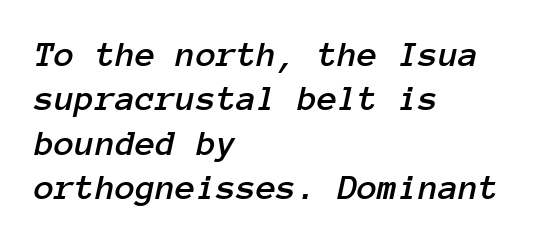
Q: Is the text italic (slanted)? A: Yes, it leans right by about 12 degrees.
Q: Is the text underlined? A: No.
Q: How is the paragraph aligned? A: Left-aligned.
Q: Is the spacing between letters normal or unusually wide? A: Normal.
Q: Width (condensed, normal, or wide)? A: Normal.
Q: Stroke contrast? A: Low.
Q: x-height? A: Medium.
Q: Monospaced? A: Yes.
